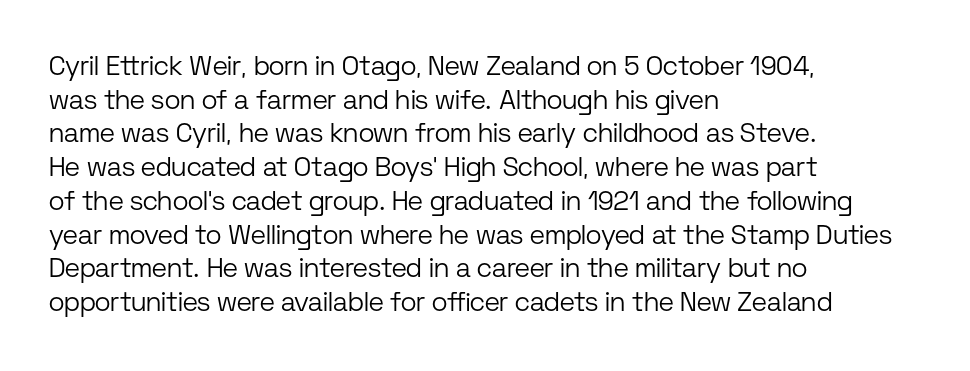
{"italic": "no", "bold": "no", "underline": "no", "align": "left", "line_spacing": "normal", "line_spacing_ratio": 1.25, "letter_spacing": "normal", "letter_spacing_em": 0.0, "glyph_px": 27}
